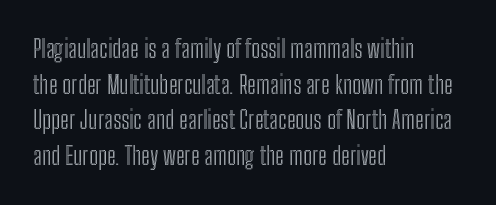
Glyph-to-glyph distance matches everyday printed text. The baseline area is clear. These lines are set flush left with a ragged right edge. Designer's note — italics off, roman on. The rendering uses a moderate line-height, typical for paragraphs.
